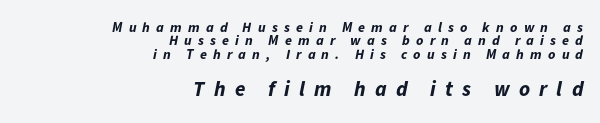
Q: Is the text bold? A: Yes.
Q: Is the text italic (slanted)? A: Yes, it leans right by about 11 degrees.
Q: Is the text underlined? A: No.
Q: How is the paragraph aligned? A: Right-aligned.
Q: Is the spacing between letters normal or unusually wide? A: Unusually wide.
Q: Is the spacing between lines tight, normal or loose? A: Tight.
Q: Which block of text is set in a larger size, the first (top) or the second (bottom)? A: The second (bottom) one.
